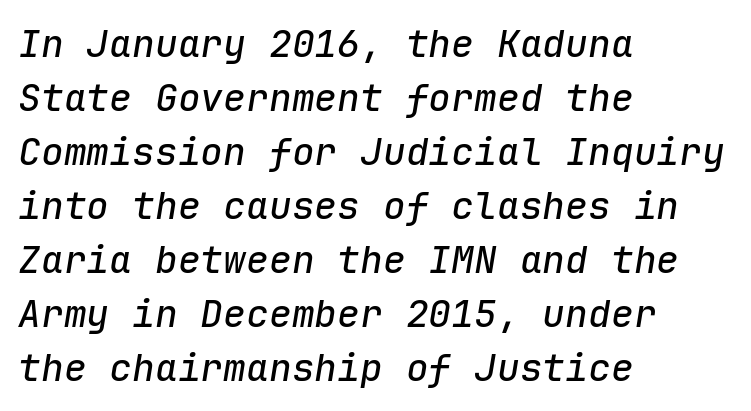
Each letter, wide or thin by design, is forced into the same width here. In terms of letterspacing, this is plain default setting. Honestly, the row spacing looks completely unremarkable. The rendering applies a slant to the glyphs. The rag falls on the right side of this text block.
